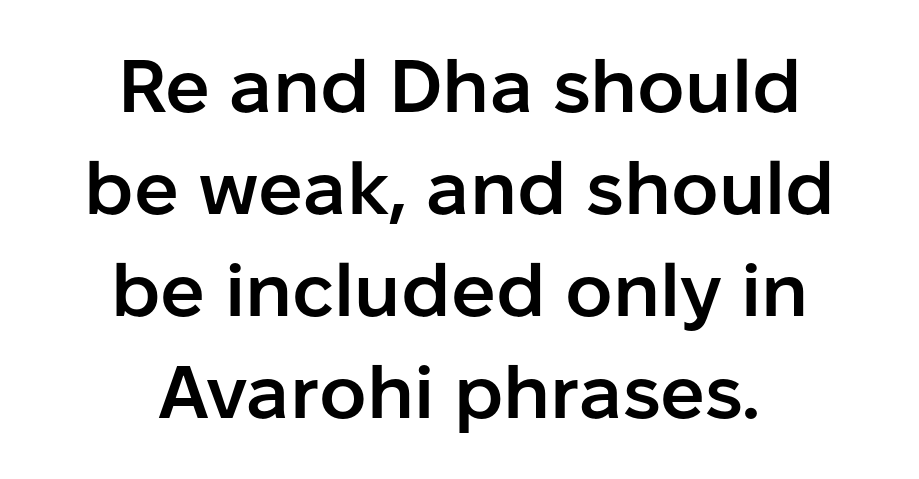
{"serif": "no", "italic": "no", "bold": "semi", "weight": "semibold", "width": "normal", "stroke_contrast": "low", "x_height": "medium", "monospaced": "no", "underline": "no", "align": "center", "line_spacing": "normal", "line_spacing_ratio": 1.38, "letter_spacing": "normal", "letter_spacing_em": 0.0, "glyph_px": 74}
